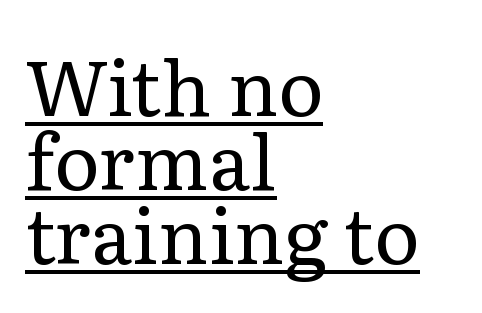
{"serif": "yes", "italic": "no", "bold": "no", "weight": "regular", "width": "normal", "stroke_contrast": "low", "x_height": "medium", "monospaced": "no", "underline": "yes", "align": "left", "line_spacing": "tight", "line_spacing_ratio": 0.96, "letter_spacing": "normal", "letter_spacing_em": 0.0, "glyph_px": 77}
